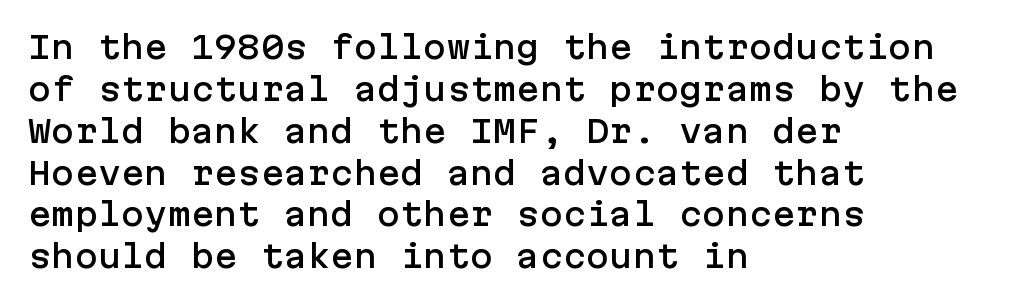
Q: Is the text italic (slanted)? A: No, it is upright.
Q: Is the typeface a serif or a sans-serif typeface? A: Sans-serif.
Q: Is the text underlined? A: No.
Q: How is the paragraph aligned? A: Left-aligned.
Q: Is the spacing between letters normal or unusually wide? A: Normal.
Q: Is the spacing between lines tight, normal or loose? A: Normal.
Q: Width (condensed, normal, or wide)? A: Normal.
Q: Stroke contrast? A: Low.
Q: x-height? A: Medium.
